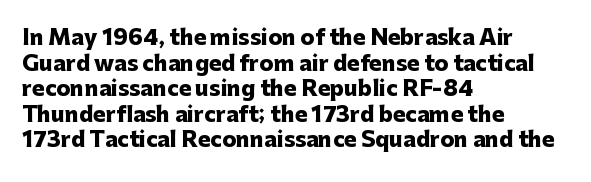
{"italic": "no", "bold": "yes", "underline": "no", "align": "left", "line_spacing_ratio": 1.22, "letter_spacing": "normal", "letter_spacing_em": 0.0, "glyph_px": 21}
